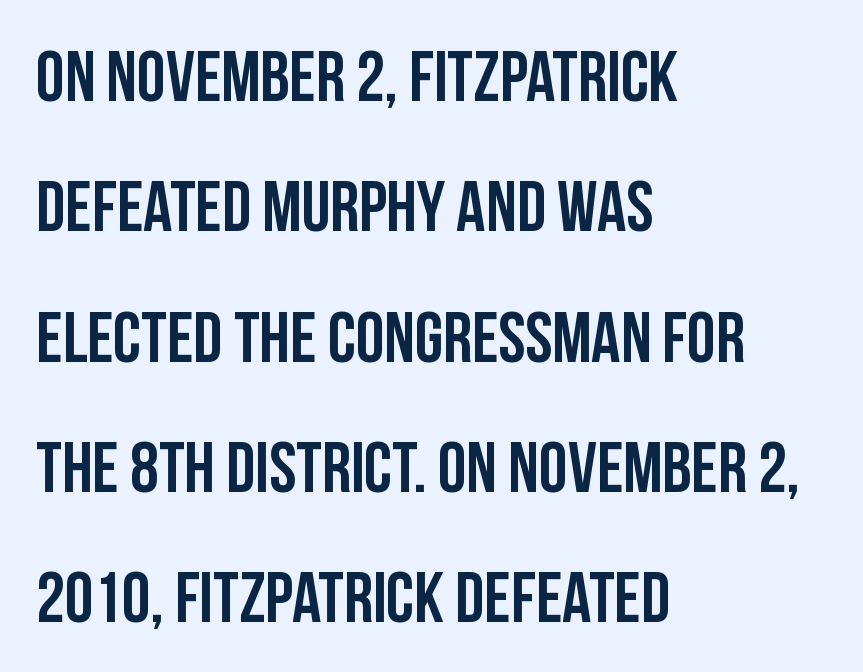
The image shows 72 px condensed sans-serif type, upright; set left-aligned, line spacing 1.81x, normal letter spacing, not underlined; low stroke contrast and a large x-height.
